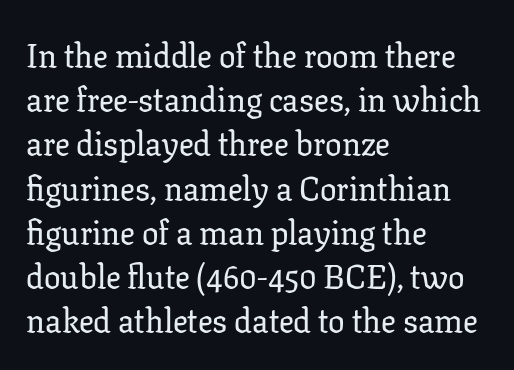
Q: Is the text italic (slanted)? A: No, it is upright.
Q: Is the typeface a serif or a sans-serif typeface? A: Serif.
Q: Is the text underlined? A: No.
Q: How is the paragraph aligned? A: Left-aligned.
Q: Is the spacing between letters normal or unusually wide? A: Normal.
Q: Is the spacing between lines tight, normal or loose? A: Normal.
Q: Width (condensed, normal, or wide)? A: Normal.
Q: Stroke contrast? A: Low.
Q: x-height? A: Medium.
Q: Monospaced? A: No.
